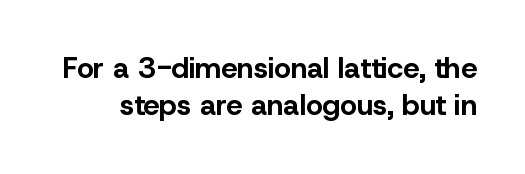
Italic: no, the glyphs are upright roman. Do the characters align in a grid? No, the font is proportional. Students, this is bold: see how much ink each stroke carries. Is the letter spacing exaggerated? No — it looks like the ordinary default. Underlining? Definitely not there. Interline gaps are of average width in this sample.
